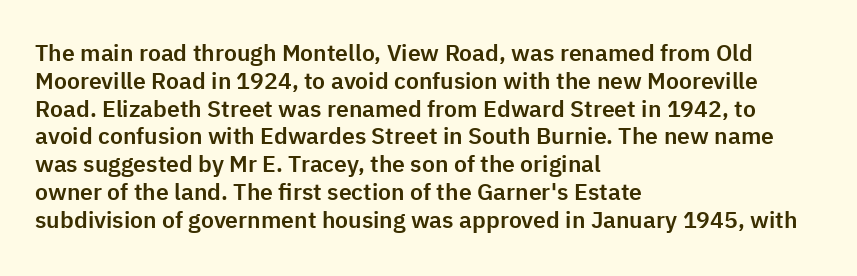
Q: Is the text italic (slanted)? A: No, it is upright.
Q: Is the text underlined? A: No.
Q: How is the paragraph aligned? A: Left-aligned.
Q: Is the spacing between letters normal or unusually wide? A: Normal.
